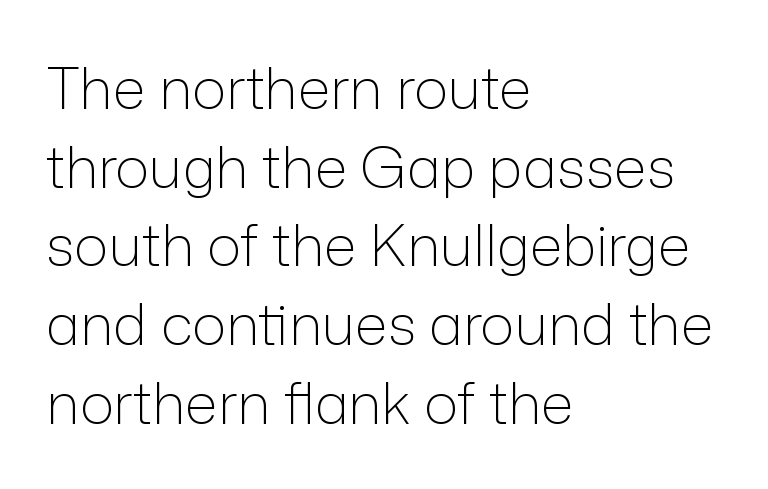
This sample has the flowing, uneven cadence of proportional lettering. The font's upright variant was chosen for this text. Characters follow at the spacing the type designer built in. Is the stroke heavy? The answer is a plain regular-or-lighter. The passage shown is typeset with a sans-serif family. Underline: absent.
